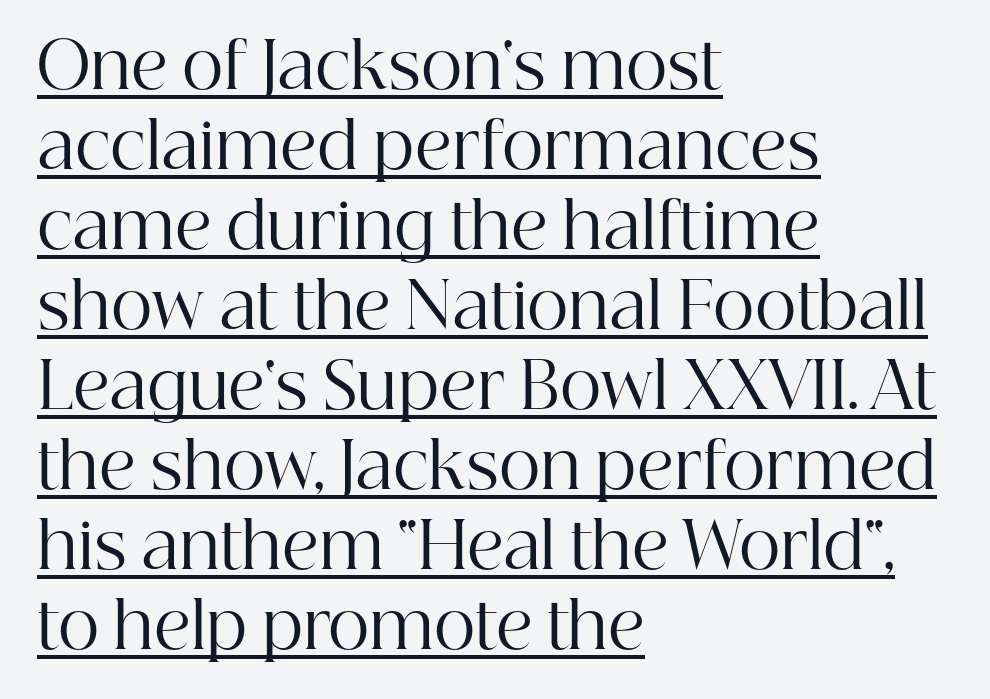
Q: Is the text bold? A: No.
Q: Is the text italic (slanted)? A: No, it is upright.
Q: Is the typeface a serif or a sans-serif typeface? A: Serif.
Q: Is the text underlined? A: Yes.
Q: How is the paragraph aligned? A: Left-aligned.
Q: Is the spacing between letters normal or unusually wide? A: Normal.
Q: Is the spacing between lines tight, normal or loose? A: Normal.
Q: Width (condensed, normal, or wide)? A: Normal.
Q: Stroke contrast? A: High.
Q: x-height? A: Medium.
Q: Monospaced? A: No.
